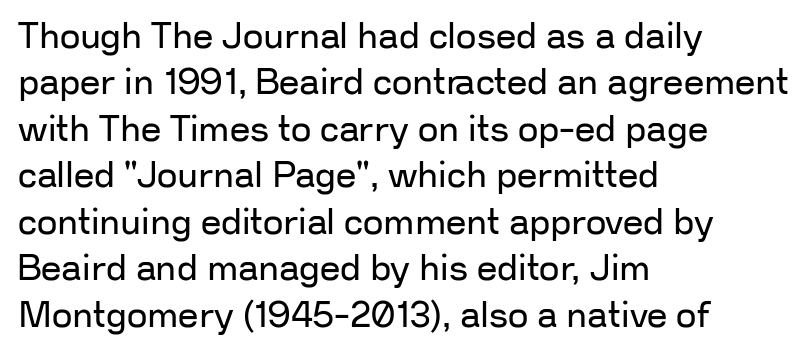
{"serif": "no", "italic": "no", "bold": "no", "weight": "regular", "width": "normal", "stroke_contrast": "low", "x_height": "medium", "monospaced": "no", "underline": "no", "align": "left", "line_spacing": "normal", "line_spacing_ratio": 1.29, "letter_spacing": "normal", "letter_spacing_em": 0.0, "glyph_px": 36}
